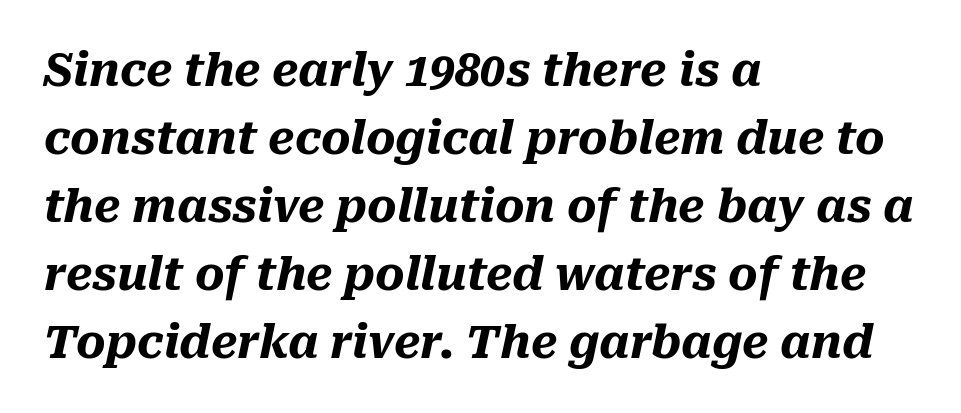
The image shows 45 px heavy type, italic (leaning right); set left-aligned, normal line spacing (1.51x), normal letter spacing, not underlined; medium stroke contrast and a medium x-height.
